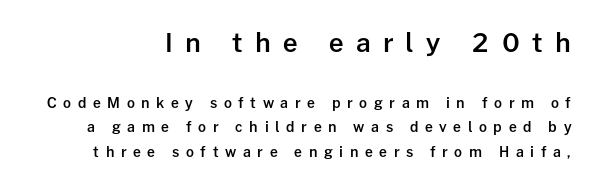
The image shows 26 px text type, upright; set line spacing 1.76x, unusually wide letter spacing (+0.47 em), not underlined; the first (top) block is 1.86x larger.
